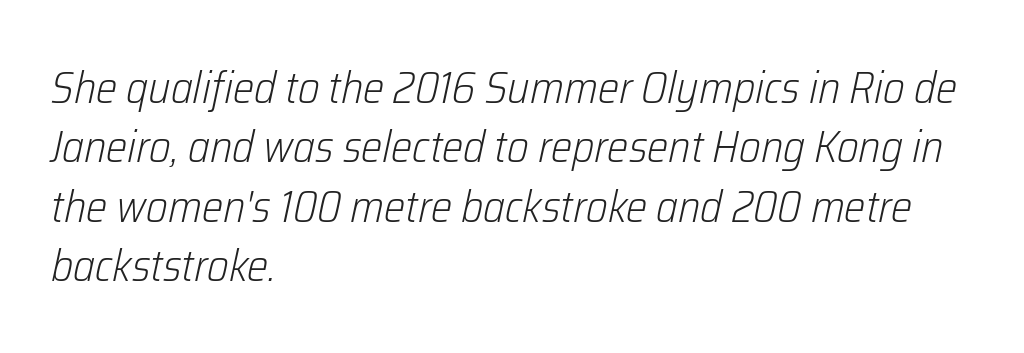
The image shows 45 px light, condensed type, italic (leaning right); set left-aligned, normal line spacing (1.32x), normal letter spacing, not underlined; low stroke contrast and a medium x-height.
